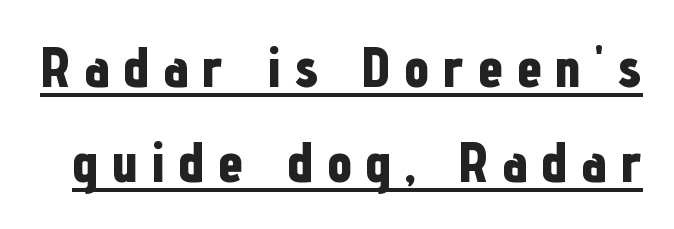
The font's upright variant was chosen for this text. Do the characters align in a grid? No, the font is proportional. Each glyph is drawn with heavy, bold strokes. Regarding leading, the lines here are spaced in the standard way.
